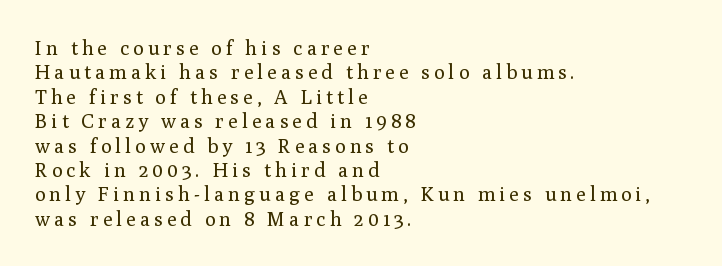
{"italic": "no", "bold": "no", "underline": "no", "align": "left", "line_spacing_ratio": 1.22, "letter_spacing": "wide", "letter_spacing_em": 0.2, "glyph_px": 20}
